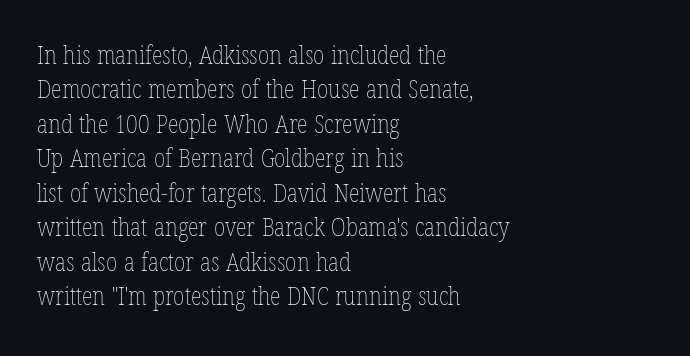
The image shows 25 px text type, upright; set left-aligned, normal line spacing (1.38x), normal letter spacing, not underlined.
